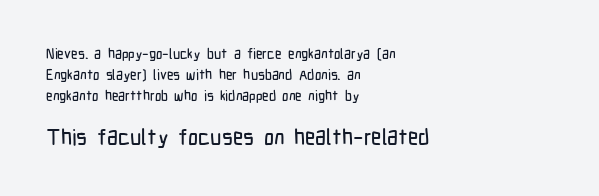
The image shows 22 px text type, upright; set left-aligned, normal line spacing (1.49x), normal letter spacing, not underlined; the second (bottom) block is 1.57x larger.
